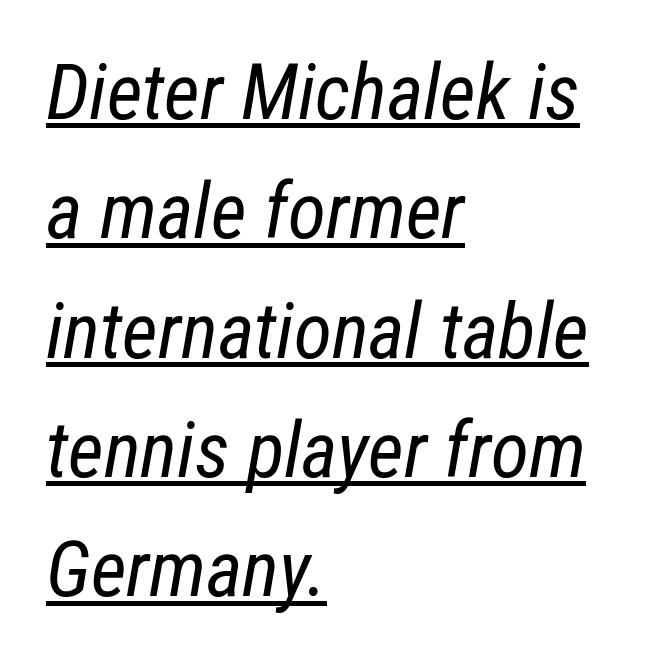
Q: Is the text bold? A: No.
Q: Is the text italic (slanted)? A: Yes, it leans right by about 12 degrees.
Q: Is the text underlined? A: Yes.
Q: How is the paragraph aligned? A: Left-aligned.
Q: Is the spacing between letters normal or unusually wide? A: Normal.
Q: Is the spacing between lines tight, normal or loose? A: Normal.
Q: Width (condensed, normal, or wide)? A: Condensed.
Q: Stroke contrast? A: Low.
Q: x-height? A: Medium.
Q: Monospaced? A: No.
